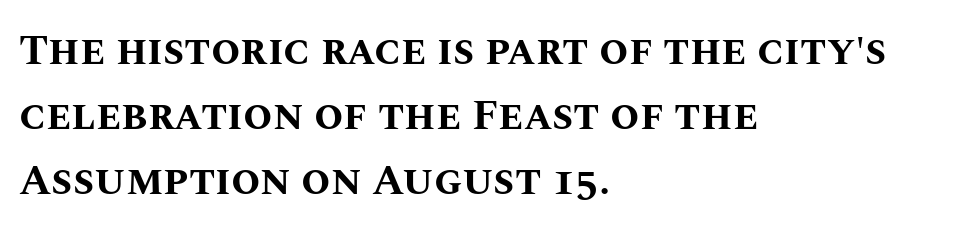
Heavy, bold letterforms. Varying glyph widths throughout — classic text-font behaviour. Posture: upright roman. Only glyphs here, with clear space below each row. Inter-character spacing is left at the font's built-in metrics.
